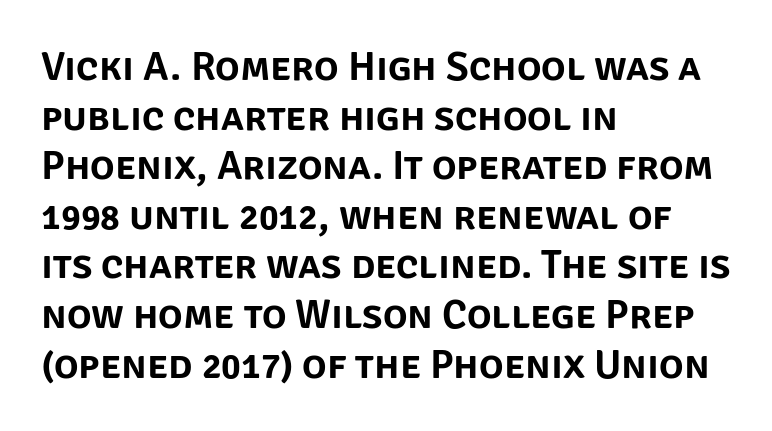
The image shows 41 px sans-serif type, upright; set left-aligned, line spacing 1.21x, normal letter spacing, not underlined; low stroke contrast and a large x-height.
